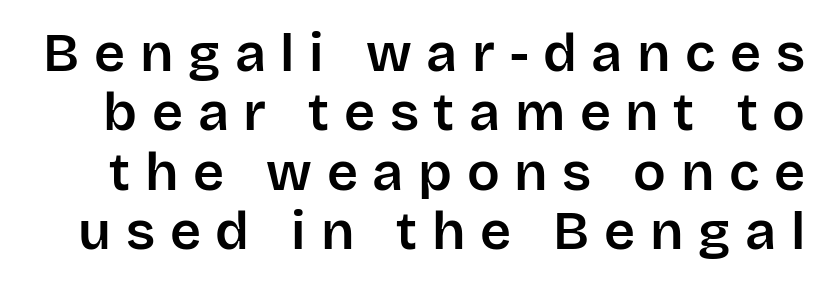
{"serif": "no", "italic": "no", "width": "normal", "stroke_contrast": "low", "x_height": "large", "monospaced": "no", "underline": "no", "line_spacing": "tight", "line_spacing_ratio": 1.1, "letter_spacing": "wide", "letter_spacing_em": 0.27, "glyph_px": 54}
